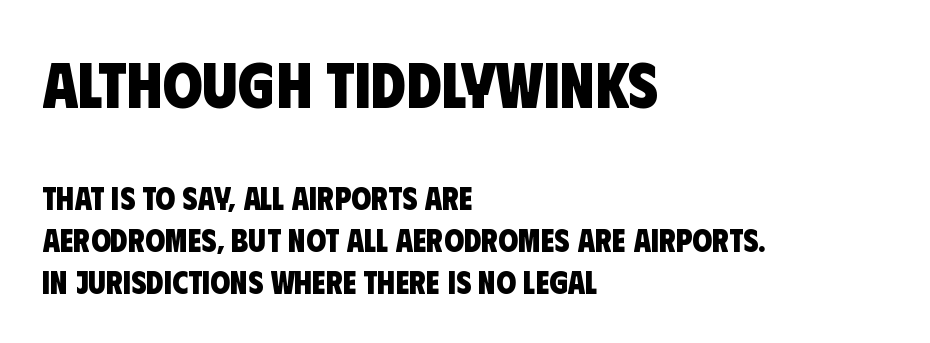
The image shows 64 px heavy, condensed sans-serif type; set left-aligned, normal line spacing (1.31x), normal letter spacing, not underlined; the first (top) block is 2.0x larger; low stroke contrast and a large x-height.
